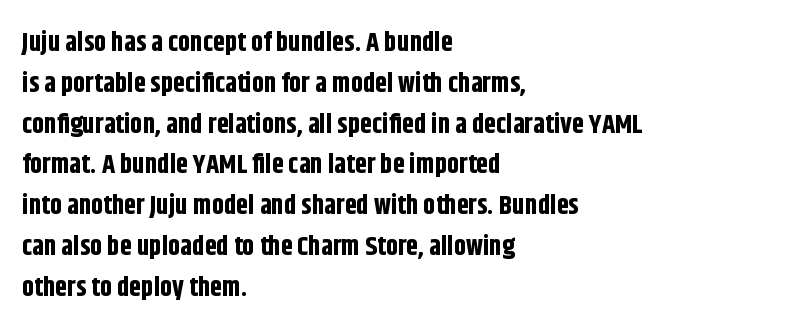
Q: Is the text bold? A: Yes.
Q: Is the text italic (slanted)? A: No, it is upright.
Q: Is the text underlined? A: No.
Q: How is the paragraph aligned? A: Left-aligned.
Q: Is the spacing between letters normal or unusually wide? A: Normal.
Q: Is the spacing between lines tight, normal or loose? A: Normal.
